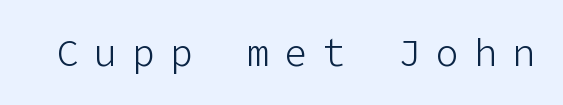
Q: Is the text bold? A: No.
Q: Is the text italic (slanted)? A: No, it is upright.
Q: Is the typeface a serif or a sans-serif typeface? A: Sans-serif.
Q: Is the text underlined? A: No.
Q: Is the spacing between letters normal or unusually wide? A: Unusually wide.
Q: Width (condensed, normal, or wide)? A: Normal.
Q: Stroke contrast? A: Low.
Q: x-height? A: Medium.
